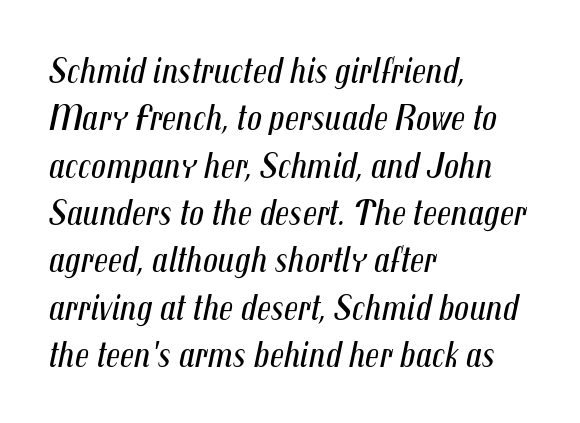
Q: Is the text bold? A: No.
Q: Is the text italic (slanted)? A: Yes, it leans right by about 12 degrees.
Q: Is the text underlined? A: No.
Q: How is the paragraph aligned? A: Left-aligned.
Q: Is the spacing between letters normal or unusually wide? A: Normal.
Q: Is the spacing between lines tight, normal or loose? A: Normal.
Q: Width (condensed, normal, or wide)? A: Condensed.
Q: Stroke contrast? A: Medium.
Q: x-height? A: Medium.
Q: Monospaced? A: No.
